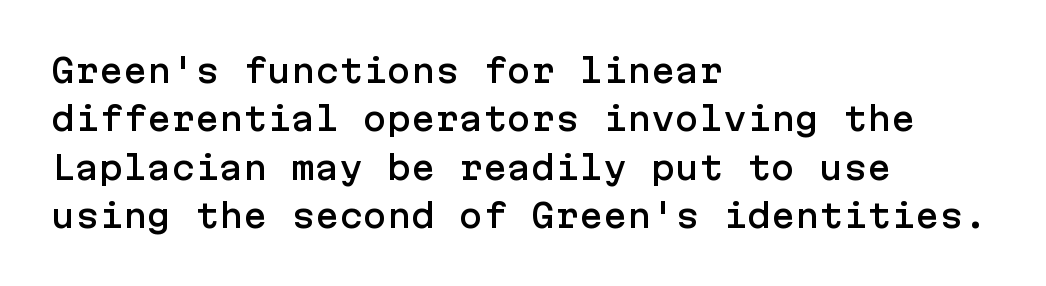
The space directly below the letters is spotless. The compositor pushed each line to the left boundary. Regarding leading, the lines here are spaced in the standard way. Is there any slant? The stems are plumb. Examine the stroke ends and you'll find no serifs. Students, note that the glyphs here touch the page at normal intervals.
